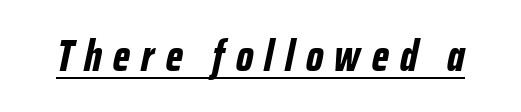
The image shows 44 px bold, condensed type, italic (leaning right); set unusually wide letter spacing (+0.26 em), underlined; low stroke contrast and a medium x-height.
